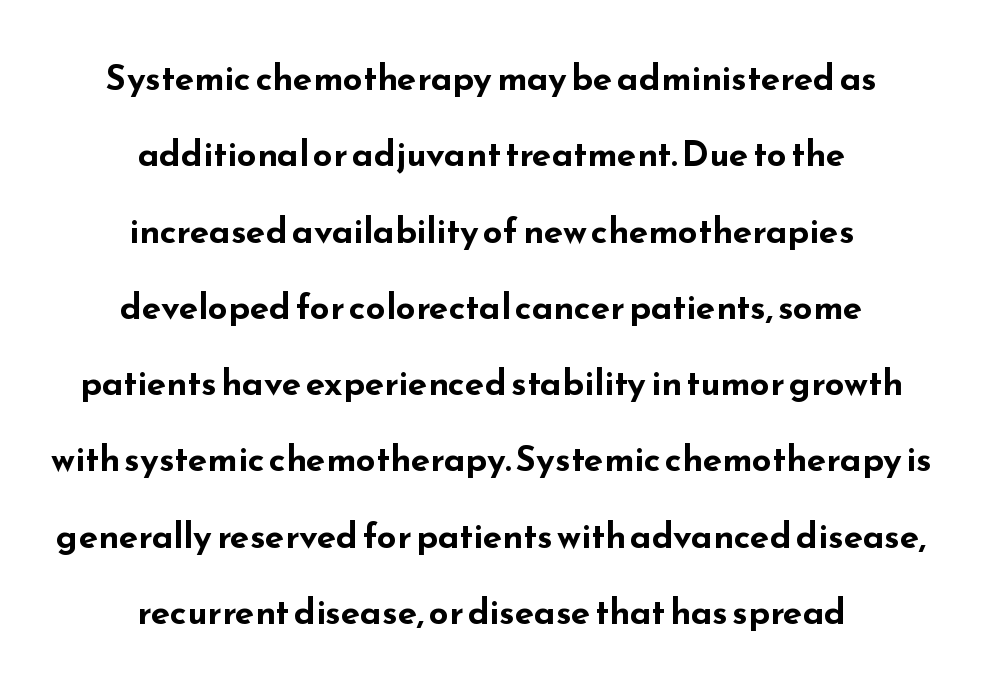
{"serif": "no", "italic": "no", "bold": "yes", "weight": "bold", "width": "wide", "stroke_contrast": "low", "x_height": "small", "monospaced": "no", "underline": "no", "align": "center", "line_spacing": "loose", "line_spacing_ratio": 2.18, "letter_spacing": "normal", "letter_spacing_em": 0.0, "glyph_px": 35}
